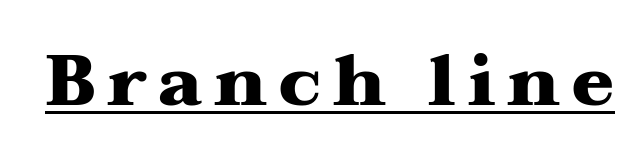
The image shows 70 px heavy, wide serif type, upright; set underlined; medium stroke contrast and a medium x-height.
